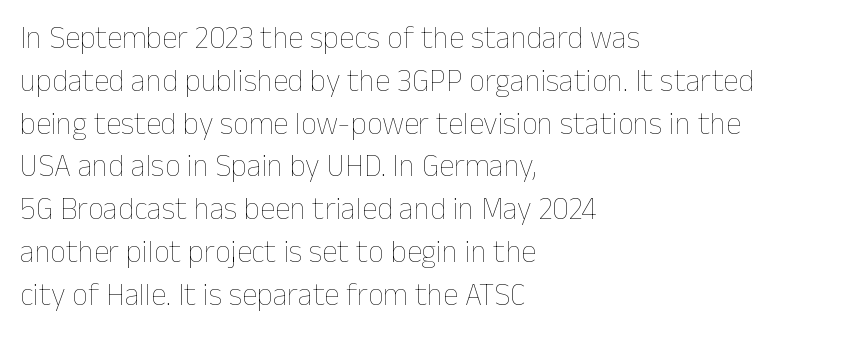
The image shows 31 px thin type, upright; set left-aligned, normal line spacing (1.38x), normal letter spacing, not underlined; low stroke contrast and a medium x-height.
